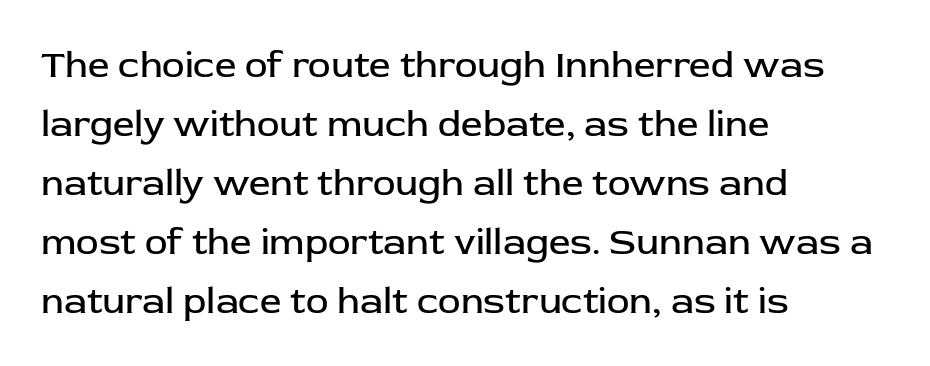
The image shows 38 px regular-weight sans-serif type, upright; set left-aligned, normal line spacing (1.55x), normal letter spacing, not underlined; low stroke contrast and a medium x-height.
